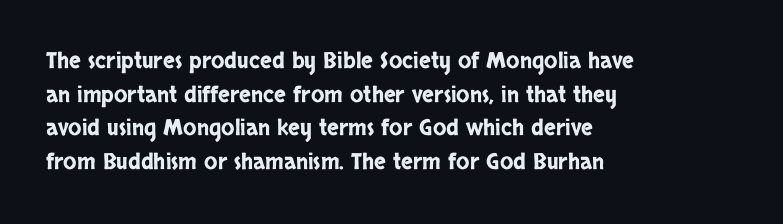
Q: Is the text italic (slanted)? A: No, it is upright.
Q: Is the text underlined? A: No.
Q: How is the paragraph aligned? A: Left-aligned.
Q: Is the spacing between letters normal or unusually wide? A: Normal.
Q: Is the spacing between lines tight, normal or loose? A: Normal.
